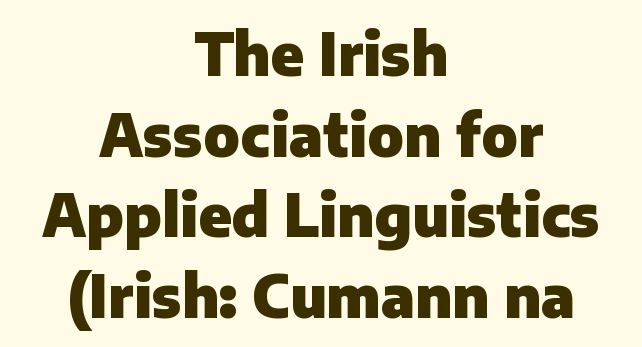
Q: Is the text bold? A: Yes.
Q: Is the text italic (slanted)? A: No, it is upright.
Q: Is the typeface a serif or a sans-serif typeface? A: Sans-serif.
Q: Is the text underlined? A: No.
Q: How is the paragraph aligned? A: Centered.
Q: Is the spacing between letters normal or unusually wide? A: Normal.
Q: Is the spacing between lines tight, normal or loose? A: Normal.
Q: Width (condensed, normal, or wide)? A: Normal.
Q: Stroke contrast? A: Low.
Q: x-height? A: Medium.
Q: Monospaced? A: No.
